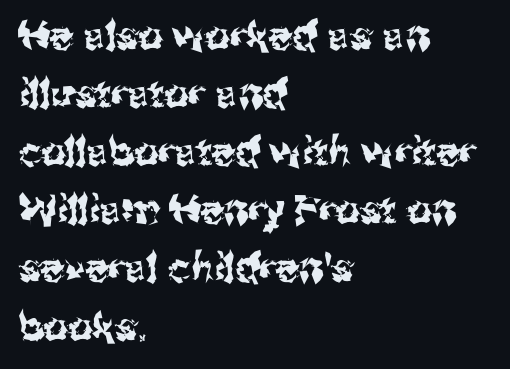
Q: Is the text italic (slanted)? A: No, it is upright.
Q: Is the typeface a serif or a sans-serif typeface? A: Sans-serif.
Q: Is the text underlined? A: No.
Q: How is the paragraph aligned? A: Left-aligned.
Q: Is the spacing between letters normal or unusually wide? A: Normal.
Q: Is the spacing between lines tight, normal or loose? A: Normal.
Q: Width (condensed, normal, or wide)? A: Normal.
Q: Stroke contrast? A: Medium.
Q: x-height? A: Medium.
Q: Monospaced? A: No.
